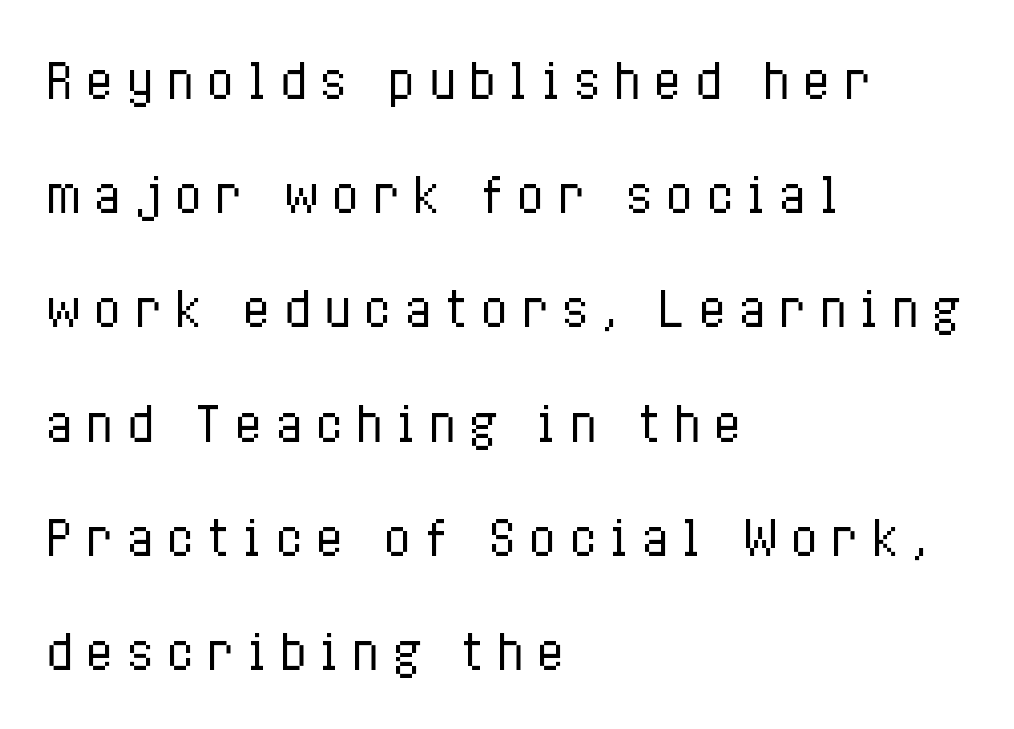
{"italic": "no", "bold": "no", "weight": "regular", "width": "condensed", "stroke_contrast": "low", "x_height": "medium", "monospaced": "no", "underline": "no", "align": "left", "line_spacing": "loose", "line_spacing_ratio": 2.43, "letter_spacing": "wide", "letter_spacing_em": 0.25, "glyph_px": 47}
